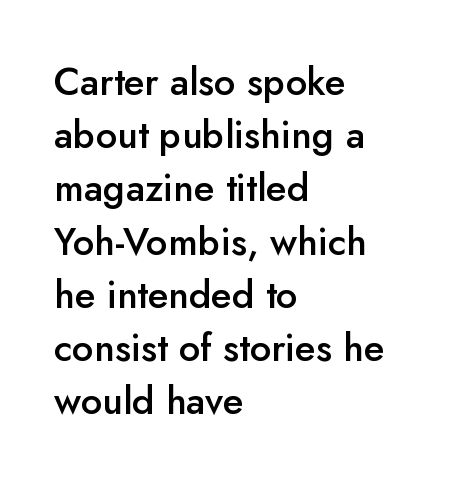
The image shows 38 px semibold sans-serif type, upright; set left-aligned, normal line spacing (1.4x), normal letter spacing, not underlined; low stroke contrast and a small x-height.
